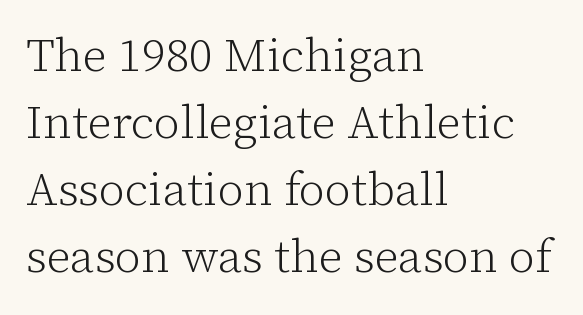
The image shows 46 px light serif type, upright; set left-aligned, normal line spacing (1.46x), normal letter spacing, not underlined; low stroke contrast and a medium x-height.
